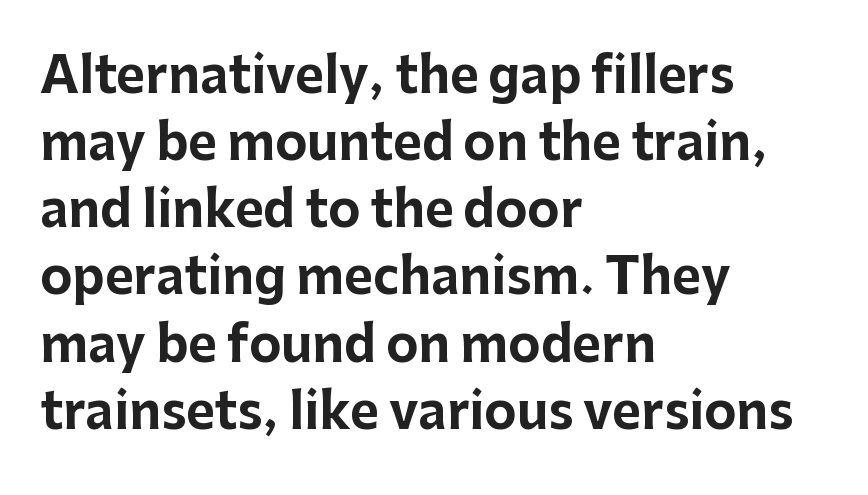
The image shows 49 px bold sans-serif type, upright; set left-aligned, normal line spacing (1.37x), normal letter spacing, not underlined; low stroke contrast and a medium x-height.
